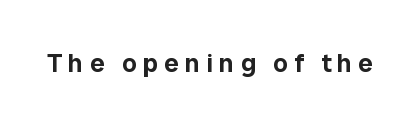
Students, note that the glyphs here are deliberately spaced far apart. Plain, unruled lines of type. No italicization has been applied; the sample stays upright.
